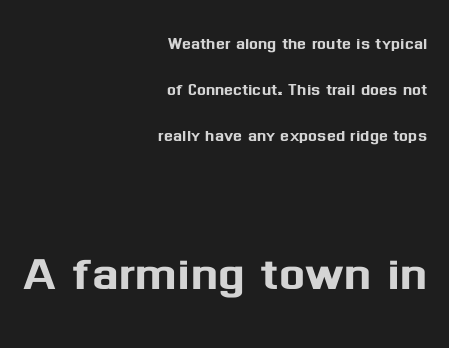
The image shows 62 px sans-serif type, upright; set right-aligned, loose line spacing (2.19x), normal letter spacing, not underlined; the second (bottom) block is 2.95x larger; medium stroke contrast and a medium x-height.
